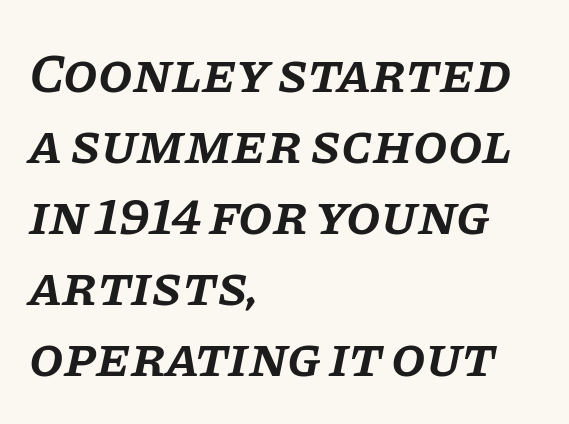
{"serif": "yes", "italic": "yes", "lean": "right", "slant_degrees": 11, "bold": "semi", "weight": "semibold", "width": "normal", "stroke_contrast": "low", "x_height": "large", "monospaced": "no", "underline": "no", "align": "left", "line_spacing": "normal", "line_spacing_ratio": 1.27, "letter_spacing": "normal", "letter_spacing_em": 0.0, "glyph_px": 56}
